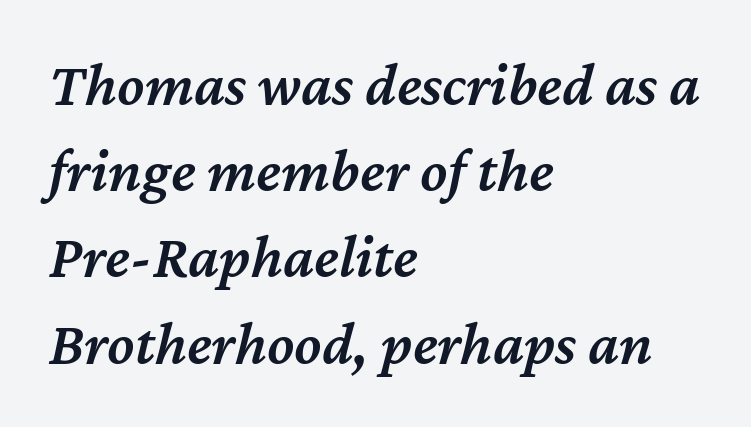
Q: Is the text bold? A: Semi-bold.
Q: Is the text italic (slanted)? A: Yes, it leans right by about 12 degrees.
Q: Is the text underlined? A: No.
Q: How is the paragraph aligned? A: Left-aligned.
Q: Is the spacing between letters normal or unusually wide? A: Normal.
Q: Is the spacing between lines tight, normal or loose? A: Normal.
Q: Width (condensed, normal, or wide)? A: Normal.
Q: Stroke contrast? A: Medium.
Q: x-height? A: Medium.
Q: Monospaced? A: No.
